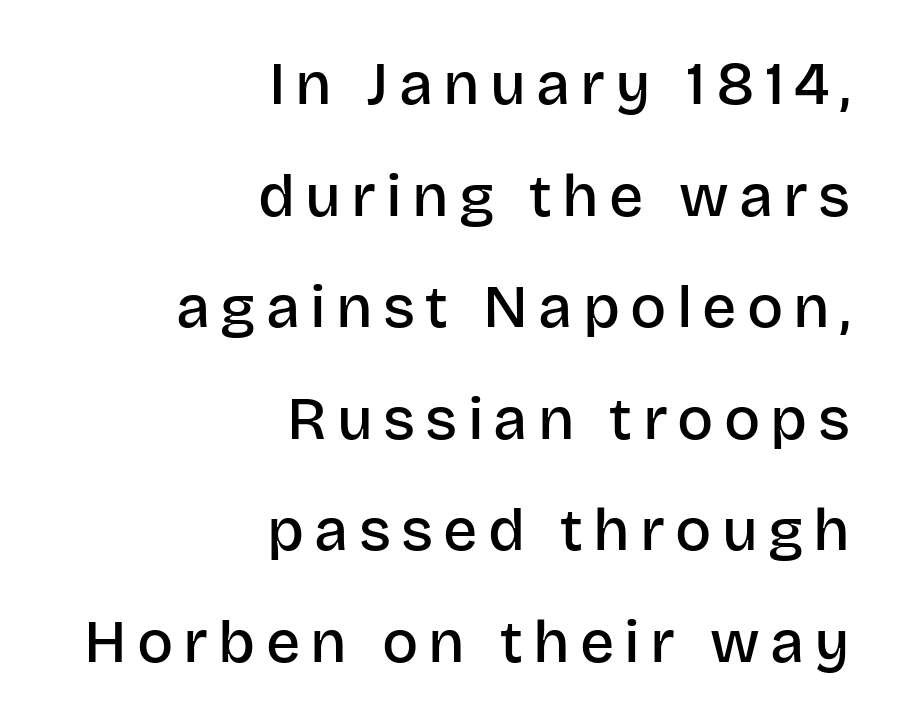
{"serif": "no", "italic": "no", "bold": "semi", "weight": "semibold", "width": "normal", "stroke_contrast": "low", "x_height": "large", "monospaced": "no", "underline": "no", "align": "right", "line_spacing_ratio": 1.86, "glyph_px": 60}
